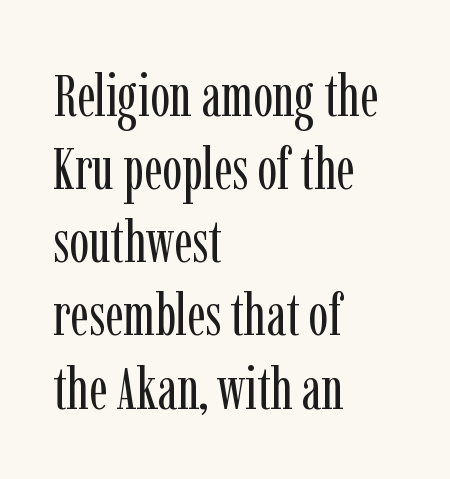
{"serif": "yes", "italic": "no", "bold": "no", "weight": "regular", "width": "condensed", "stroke_contrast": "low", "x_height": "medium", "monospaced": "no", "underline": "no", "align": "left", "line_spacing_ratio": 1.24, "letter_spacing": "normal", "letter_spacing_em": 0.0, "glyph_px": 59}
